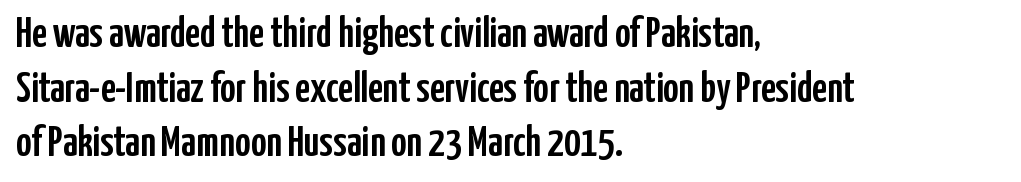
Q: Is the text italic (slanted)? A: No, it is upright.
Q: Is the typeface a serif or a sans-serif typeface? A: Sans-serif.
Q: Is the text underlined? A: No.
Q: How is the paragraph aligned? A: Left-aligned.
Q: Is the spacing between letters normal or unusually wide? A: Normal.
Q: Is the spacing between lines tight, normal or loose? A: Normal.
Q: Width (condensed, normal, or wide)? A: Condensed.
Q: Stroke contrast? A: Low.
Q: x-height? A: Medium.
Q: Monospaced? A: No.
